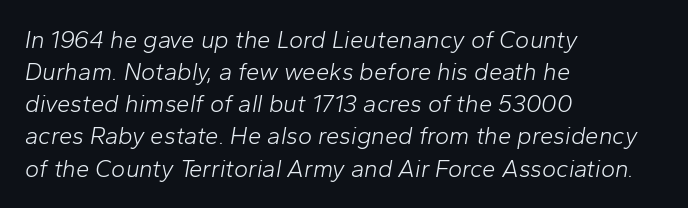
{"italic": "yes", "lean": "right", "slant_degrees": 10, "bold": "no", "underline": "no", "align": "left", "line_spacing": "normal", "line_spacing_ratio": 1.34, "letter_spacing": "normal", "letter_spacing_em": 0.0, "glyph_px": 24}
